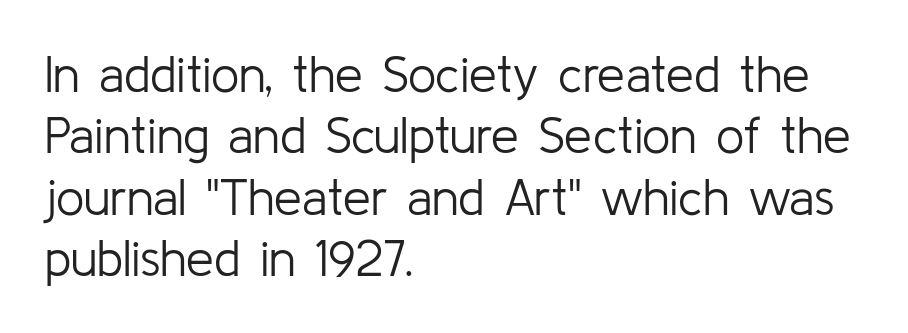
Q: Is the text bold? A: No.
Q: Is the text italic (slanted)? A: No, it is upright.
Q: Is the typeface a serif or a sans-serif typeface? A: Sans-serif.
Q: Is the text underlined? A: No.
Q: How is the paragraph aligned? A: Left-aligned.
Q: Is the spacing between letters normal or unusually wide? A: Normal.
Q: Width (condensed, normal, or wide)? A: Normal.
Q: Stroke contrast? A: Low.
Q: x-height? A: Medium.
Q: Monospaced? A: No.
